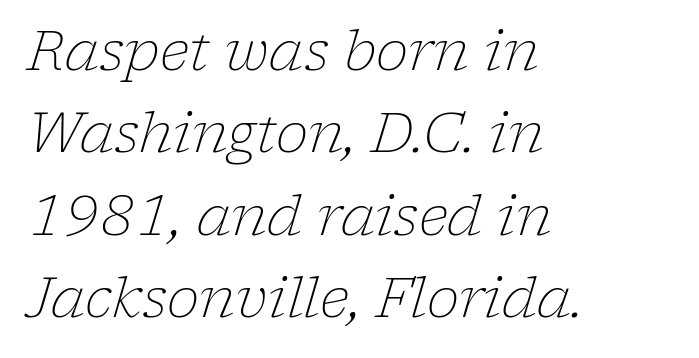
Q: Is the text bold? A: No.
Q: Is the text italic (slanted)? A: Yes, it leans right by about 17 degrees.
Q: Is the typeface a serif or a sans-serif typeface? A: Serif.
Q: Is the text underlined? A: No.
Q: How is the paragraph aligned? A: Left-aligned.
Q: Is the spacing between letters normal or unusually wide? A: Normal.
Q: Is the spacing between lines tight, normal or loose? A: Normal.
Q: Width (condensed, normal, or wide)? A: Normal.
Q: Stroke contrast? A: Low.
Q: x-height? A: Medium.
Q: Monospaced? A: No.
